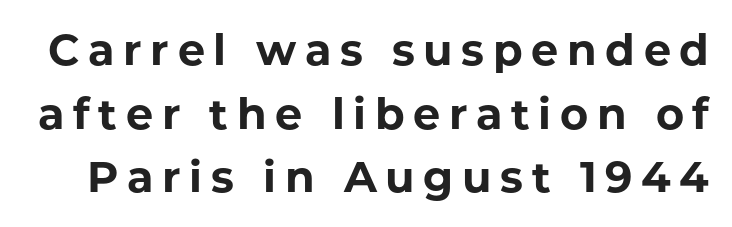
The image shows 43 px bold sans-serif type, upright; set normal line spacing (1.48x), unusually wide letter spacing (+0.2 em), not underlined; low stroke contrast and a medium x-height.
